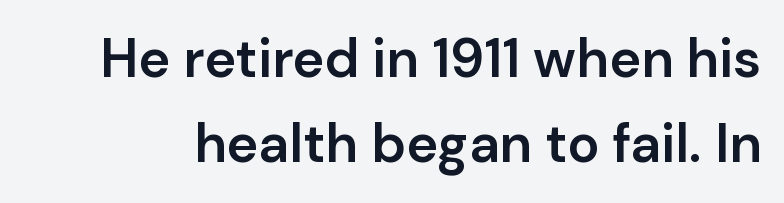
Q: Is the text bold? A: Semi-bold.
Q: Is the text italic (slanted)? A: No, it is upright.
Q: Is the typeface a serif or a sans-serif typeface? A: Sans-serif.
Q: Is the text underlined? A: No.
Q: Is the spacing between letters normal or unusually wide? A: Normal.
Q: Is the spacing between lines tight, normal or loose? A: Normal.
Q: Width (condensed, normal, or wide)? A: Normal.
Q: Stroke contrast? A: Low.
Q: x-height? A: Medium.
Q: Monospaced? A: No.
